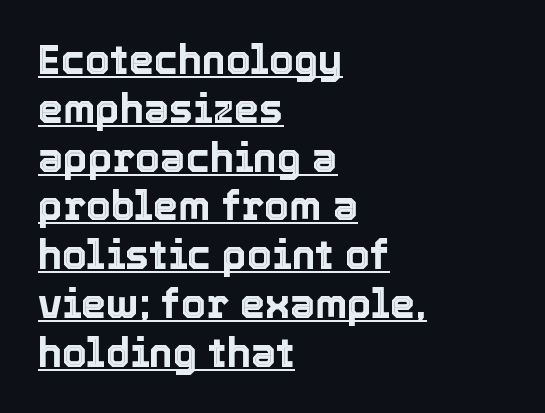
{"italic": "no", "width": "normal", "x_height": "medium", "monospaced": "no", "underline": "yes", "align": "left", "line_spacing_ratio": 1.22, "letter_spacing": "normal", "letter_spacing_em": 0.0, "glyph_px": 40}
